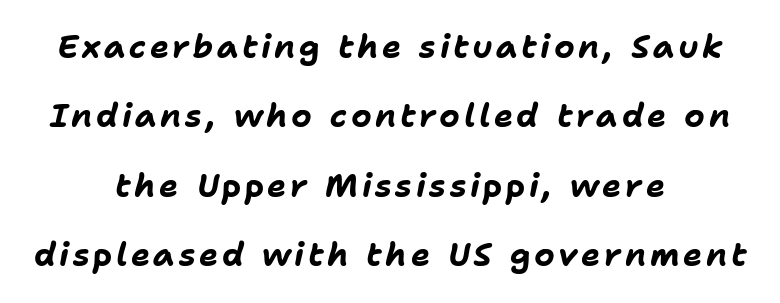
{"italic": "yes", "lean": "right", "slant_degrees": 11, "bold": "yes", "weight": "bold", "width": "normal", "stroke_contrast": "low", "x_height": "medium", "monospaced": "no", "underline": "no", "align": "center", "line_spacing": "loose", "line_spacing_ratio": 2.17, "glyph_px": 32}
